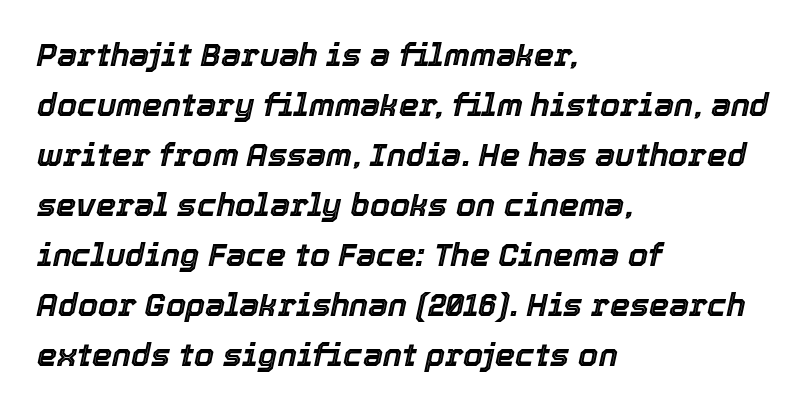
Has an underline been added? It has not. Proportional: the letters do not fall into vertical columns. Visually the block forms a straight wall on the left and a jagged coastline on the right. The type is set solid horizontally, with unmodified tracking.
